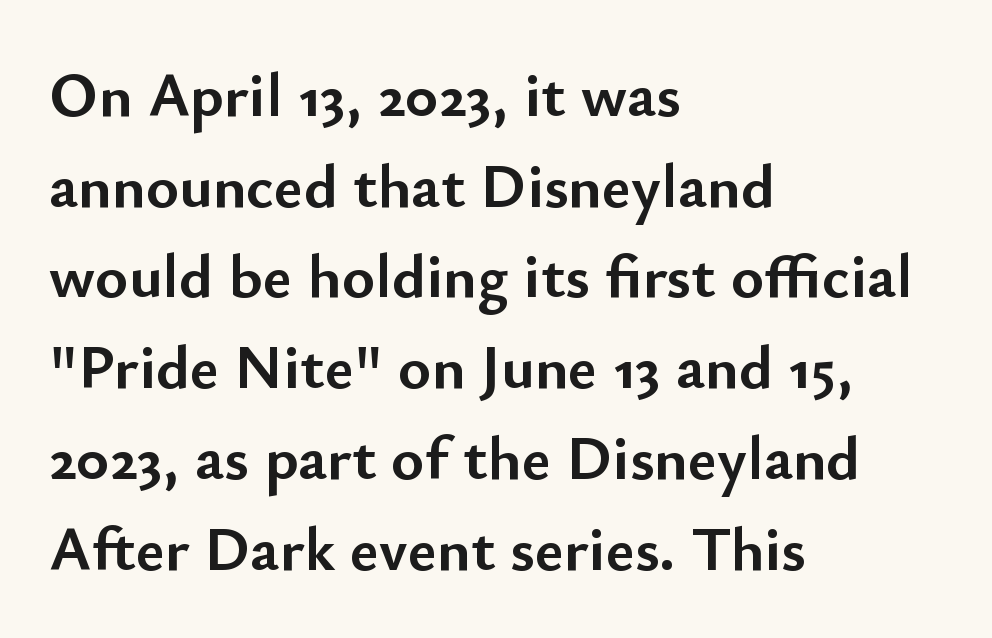
One-word summary of the alignment: left. The glyphs have the mass of a bold cut. You could not count columns in this text — the font is proportionally spaced. Are there feet on the stems? There aren't — it's a sans.
